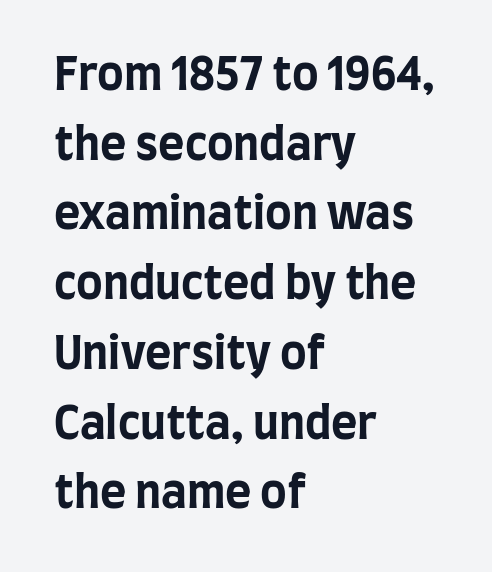
In terms of letterspacing, this is plain default setting. Heft: maximum for text — a bold. Here the designer chose a conventional face with non-uniform glyph widths. You can tell from the bare stems that sans-serif type was used. The passage shown is not underscored anywhere.
